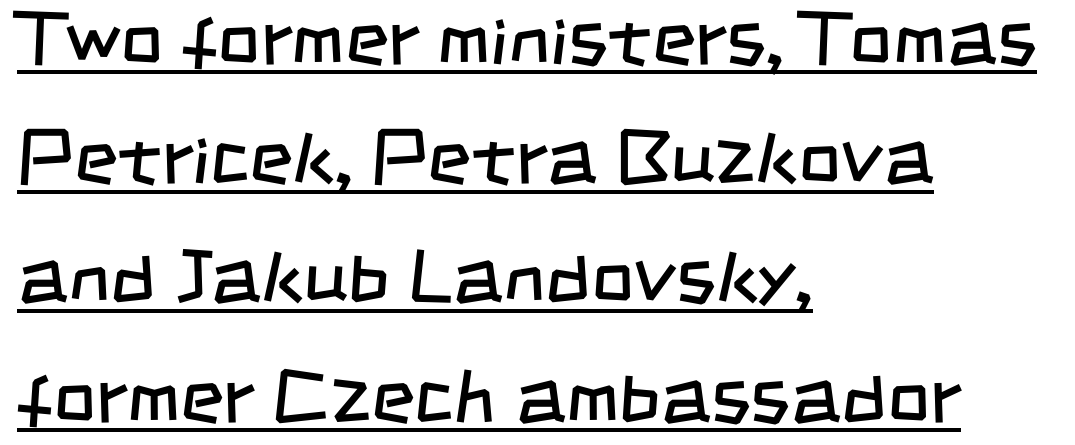
The image shows 75 px regular-weight, condensed sans-serif type; set left-aligned, normal line spacing (1.59x), normal letter spacing, underlined; low stroke contrast and a large x-height.
